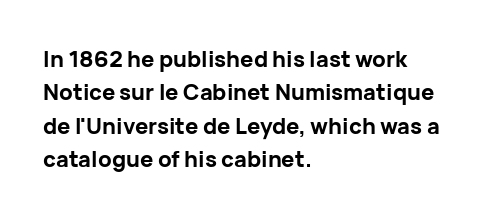
The image shows 22 px bold type, upright; set left-aligned, normal line spacing (1.52x), normal letter spacing, not underlined.
